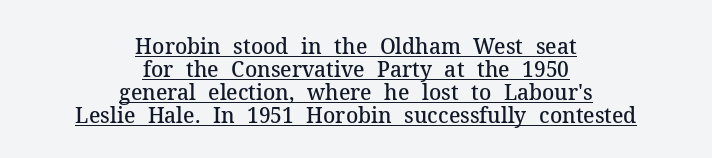
The image shows 21 px text type, upright; set centered, tight line spacing (1.09x), normal letter spacing, underlined.
